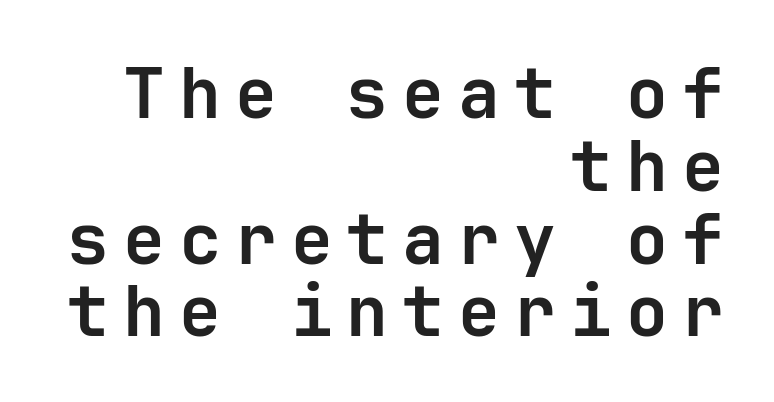
As a designer I'd log this as weight 700, bold. Type without underlining. Notice how the passage keeps a crisp vertical edge on the right only. Look at the tracking — it's clearly loosened, letters drifting apart.
